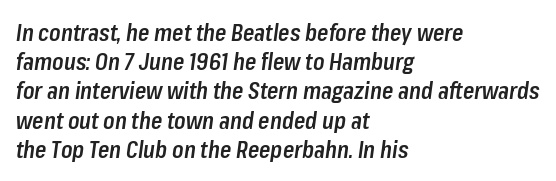
Caption: multi-line text, flush left, ragged right. Plain, unruled lines of type. Whoever set this chose a conventional vertical rhythm. The horizontal fit of the characters is conventional and even.
